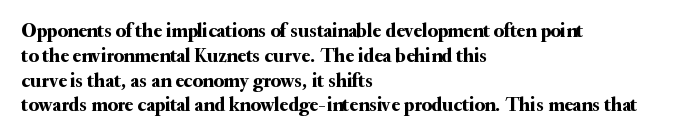
Q: Is the text italic (slanted)? A: No, it is upright.
Q: Is the text underlined? A: No.
Q: How is the paragraph aligned? A: Left-aligned.
Q: Is the spacing between letters normal or unusually wide? A: Normal.
